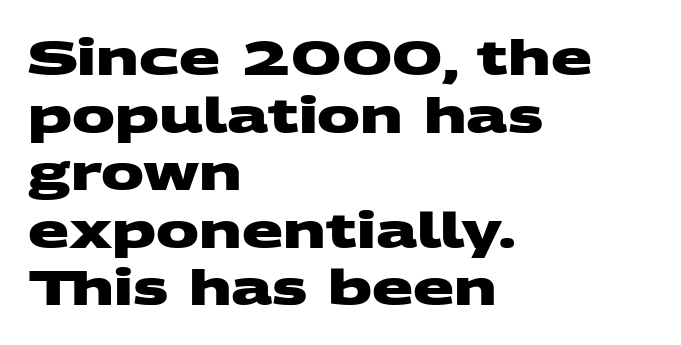
The rag falls on the right side of this text block. The text was rendered using a sans face with plain stroke endings. This rendering features lettering with no underline. A typesetter would call this proportional, since set widths differ per character. The strokes are fattened all the way to bold. This rendering leaves character spacing at its baseline value.
